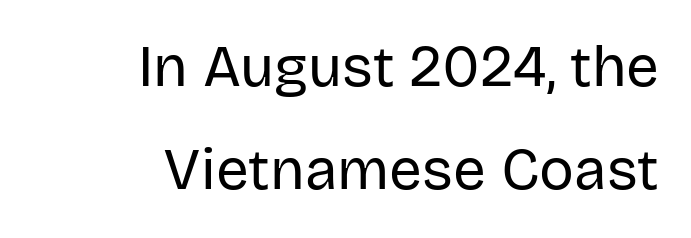
{"serif": "no", "italic": "no", "bold": "no", "weight": "regular", "width": "normal", "stroke_contrast": "low", "x_height": "large", "monospaced": "no", "underline": "no", "align": "right", "line_spacing_ratio": 1.78, "letter_spacing": "normal", "letter_spacing_em": 0.0, "glyph_px": 58}
